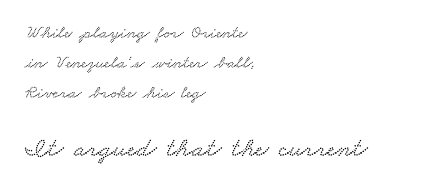
{"underline": "no", "align": "left", "line_spacing": "normal", "line_spacing_ratio": 1.67, "letter_spacing": "normal", "letter_spacing_em": 0.0, "larger_block": "second", "size_ratio": 1.5, "glyph_px": 27}
